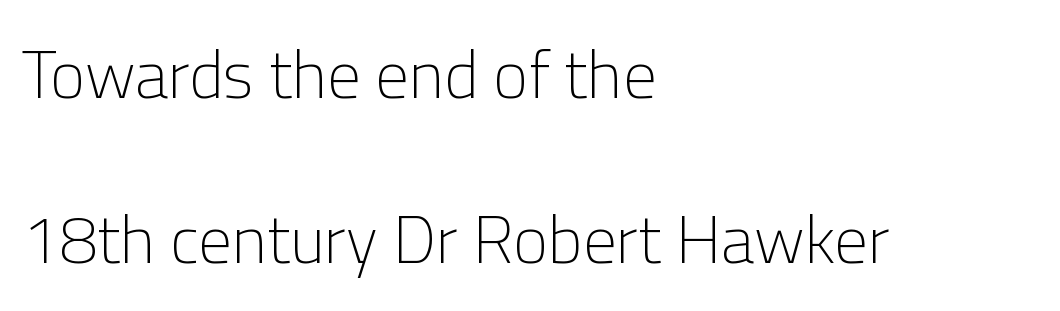
The image shows 67 px light sans-serif type, upright; set left-aligned, loose line spacing (2.46x), normal letter spacing, not underlined; low stroke contrast and a medium x-height.
